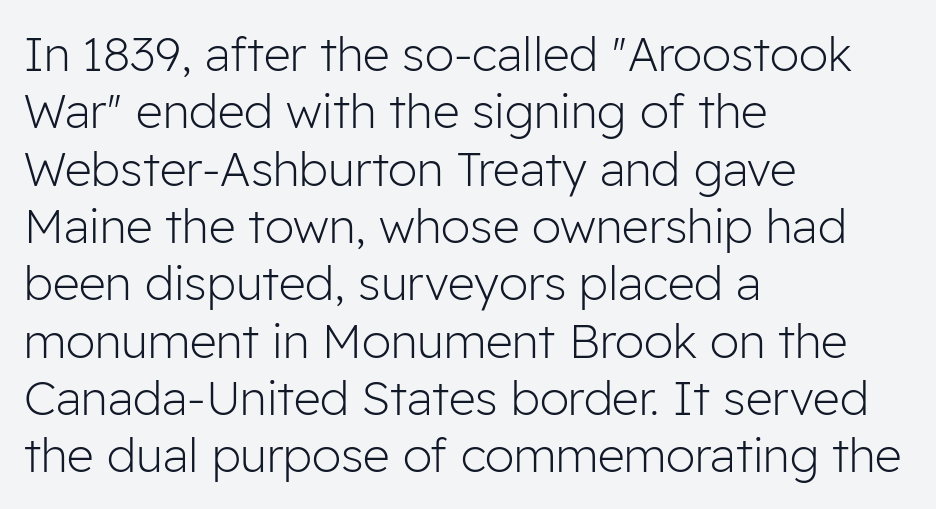
Q: Is the text bold? A: No.
Q: Is the text italic (slanted)? A: No, it is upright.
Q: Is the typeface a serif or a sans-serif typeface? A: Sans-serif.
Q: Is the text underlined? A: No.
Q: How is the paragraph aligned? A: Left-aligned.
Q: Is the spacing between letters normal or unusually wide? A: Normal.
Q: Width (condensed, normal, or wide)? A: Normal.
Q: Stroke contrast? A: Low.
Q: x-height? A: Medium.
Q: Monospaced? A: No.
